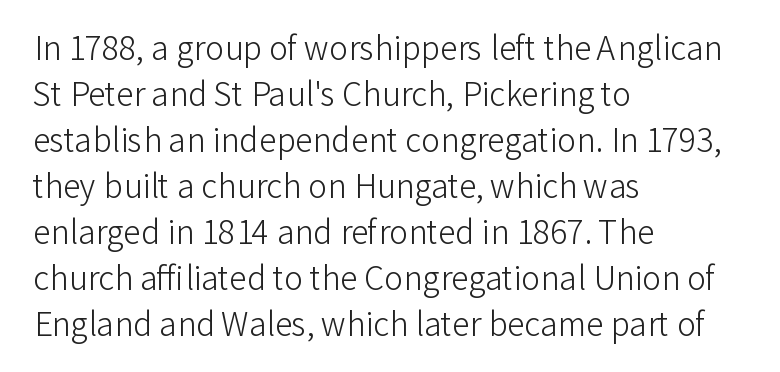
The image shows 32 px light sans-serif type, upright; set left-aligned, normal line spacing (1.44x), normal letter spacing, not underlined; low stroke contrast and a medium x-height.
